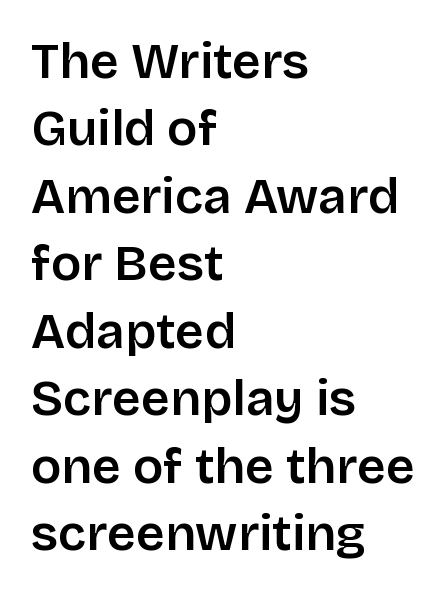
Just letters on the line, the space beneath them empty. Each letter's strokes conclude bluntly, with no projecting serifs. Tracking here is standard; glyphs follow each other at the usual distance. How would I describe the line gaps? Plain and ordinary.
